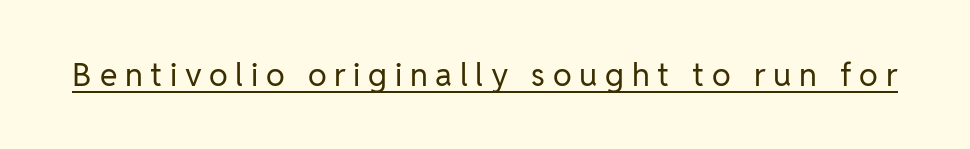
{"serif": "no", "italic": "no", "bold": "no", "weight": "regular", "width": "normal", "stroke_contrast": "low", "x_height": "medium", "monospaced": "no", "underline": "yes", "letter_spacing": "wide", "letter_spacing_em": 0.24, "glyph_px": 32}
